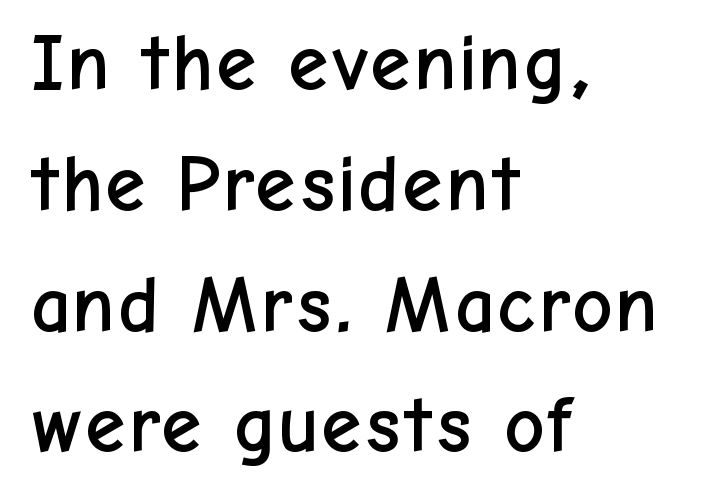
Italic? Not at all — the glyphs are vertical. Inter-character spacing is left at the font's built-in metrics. Typeset ragged right — the left edge is the straight one. This sample has the flowing, uneven cadence of proportional lettering. The font family rendered here belongs to the sans-serif group. A clean baseline with only descenders dipping below it.
